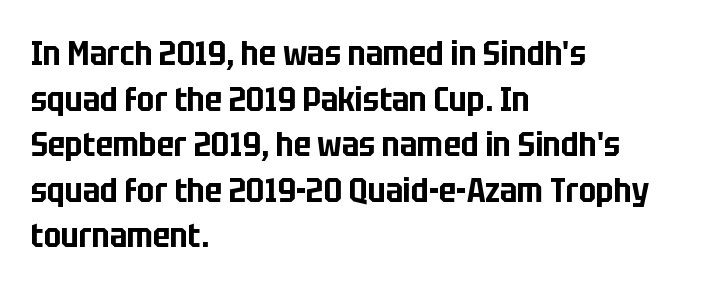
The image shows 34 px condensed sans-serif type, upright; set left-aligned, normal line spacing (1.34x), normal letter spacing, not underlined; low stroke contrast and a large x-height.
